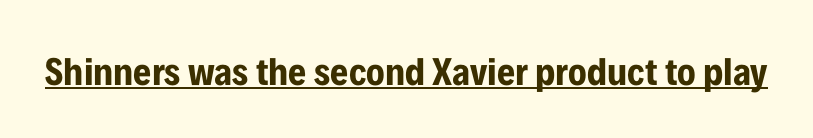
The image shows 39 px bold, condensed sans-serif type, upright; set normal letter spacing, underlined; low stroke contrast and a medium x-height.
